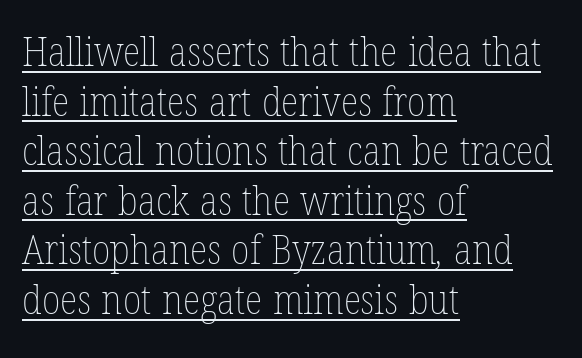
Q: Is the text bold? A: No.
Q: Is the text underlined? A: Yes.
Q: How is the paragraph aligned? A: Left-aligned.
Q: Is the spacing between letters normal or unusually wide? A: Normal.
Q: Width (condensed, normal, or wide)? A: Condensed.
Q: Stroke contrast? A: Low.
Q: x-height? A: Medium.
Q: Monospaced? A: No.
